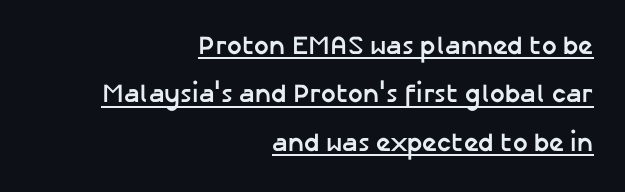
The image shows 26 px bold type, upright; set right-aligned, line spacing 1.86x, normal letter spacing, underlined.
